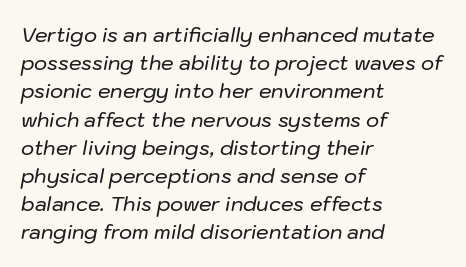
The image shows 20 px text type, italic (leaning right); set left-aligned, normal line spacing (1.41x), normal letter spacing, not underlined.
